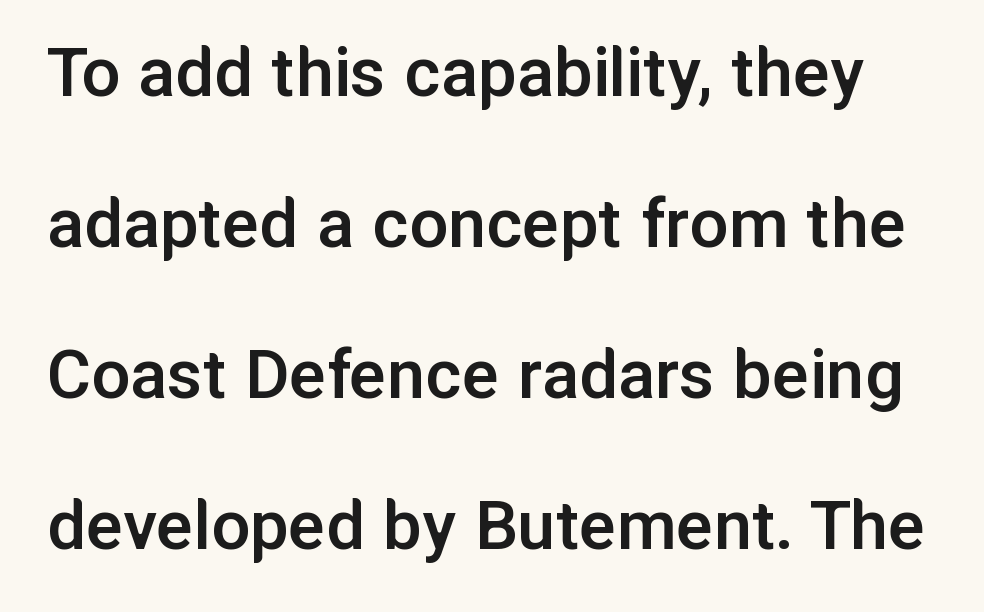
Q: Is the text bold? A: Semi-bold.
Q: Is the text italic (slanted)? A: No, it is upright.
Q: Is the typeface a serif or a sans-serif typeface? A: Sans-serif.
Q: Is the text underlined? A: No.
Q: Is the spacing between letters normal or unusually wide? A: Normal.
Q: Is the spacing between lines tight, normal or loose? A: Loose.
Q: Width (condensed, normal, or wide)? A: Normal.
Q: Stroke contrast? A: Low.
Q: x-height? A: Medium.
Q: Monospaced? A: No.
